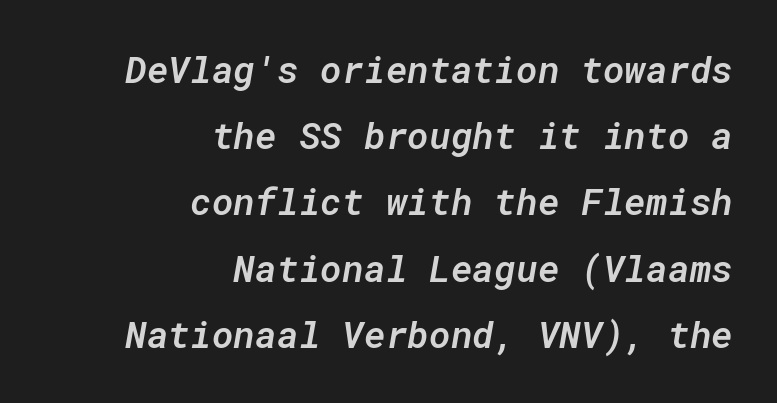
{"italic": "yes", "lean": "right", "slant_degrees": 10, "bold": "semi", "weight": "semibold", "width": "normal", "stroke_contrast": "low", "x_height": "medium", "monospaced": "yes", "underline": "no", "align": "right", "line_spacing_ratio": 1.79, "letter_spacing": "normal", "letter_spacing_em": 0.0, "glyph_px": 37}
